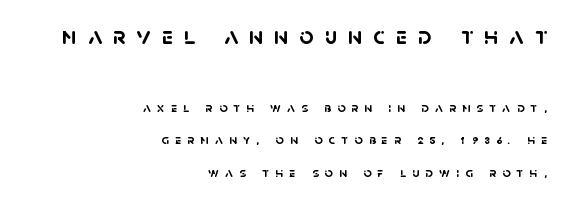
You get the large type first, then a drop to smaller type. Vertically, the passage feels expansive, rows floating well apart. Typographic density is high because the face is bold. Descender tails drop into unmarked territory. The passage shown has open, widely tracked lettering throughout. The typesetter chose a ragged-left arrangement here.
